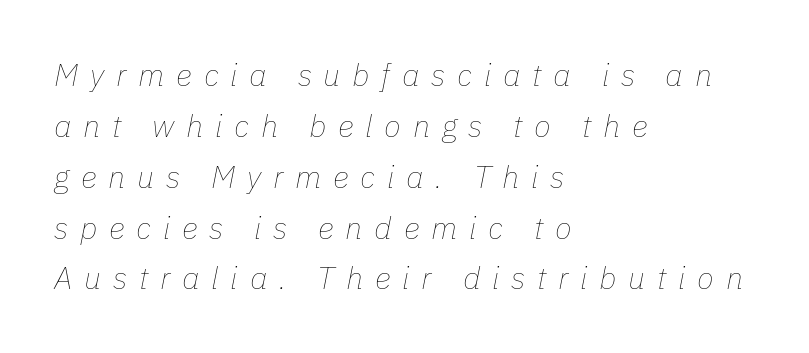
{"italic": "yes", "lean": "right", "slant_degrees": 11, "bold": "no", "weight": "thin", "width": "normal", "stroke_contrast": "low", "x_height": "medium", "monospaced": "no", "underline": "no", "align": "left", "line_spacing": "normal", "line_spacing_ratio": 1.64, "letter_spacing": "wide", "letter_spacing_em": 0.38, "glyph_px": 31}
